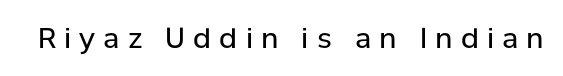
Character widths vary here, with narrow letters taking less room than wide ones. Stroke terminals: plain, sans-serif. The weight would be labelled regular, book, light, or lighter still. Each row of text sits above clean, open space.
